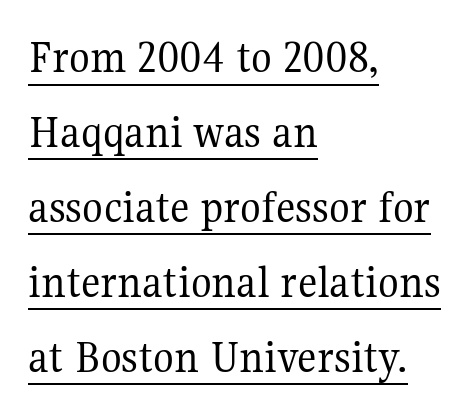
Honestly, the row spacing looks completely unremarkable. This rendering features underlined lettering. The lines in this sample share a left origin and differ only in where they stop. Unlike a clean sans, this face finishes its strokes with serifs. Vertical stems look standard width or narrower in stroke.
